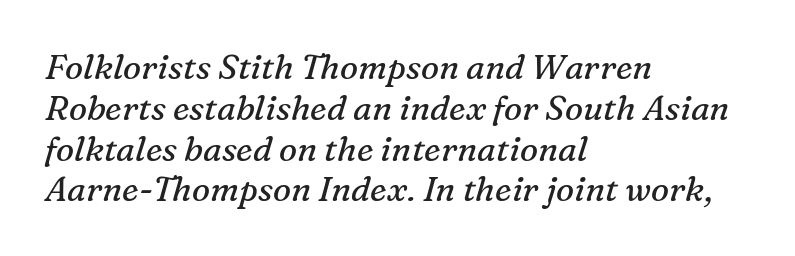
Q: Is the text bold? A: No.
Q: Is the text italic (slanted)? A: Yes, it leans right by about 16 degrees.
Q: Is the typeface a serif or a sans-serif typeface? A: Serif.
Q: Is the text underlined? A: No.
Q: How is the paragraph aligned? A: Left-aligned.
Q: Is the spacing between letters normal or unusually wide? A: Normal.
Q: Width (condensed, normal, or wide)? A: Normal.
Q: Stroke contrast? A: Medium.
Q: x-height? A: Medium.
Q: Monospaced? A: No.
